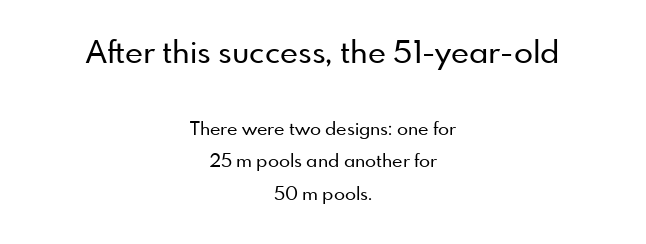
Q: Is the text italic (slanted)? A: No, it is upright.
Q: Is the typeface a serif or a sans-serif typeface? A: Sans-serif.
Q: Is the text underlined? A: No.
Q: How is the paragraph aligned? A: Centered.
Q: Is the spacing between letters normal or unusually wide? A: Normal.
Q: Which block of text is set in a larger size, the first (top) or the second (bottom)? A: The first (top) one.
Q: Width (condensed, normal, or wide)? A: Normal.
Q: Stroke contrast? A: Low.
Q: x-height? A: Small.
Q: Monospaced? A: No.
